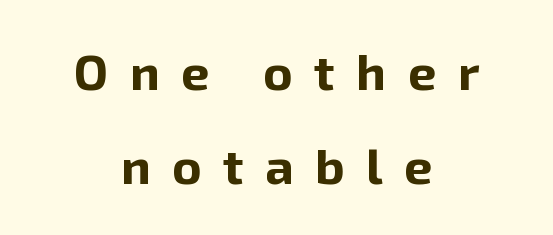
Notice how thick the strokes are: this is what a full bold looks like. The passage shown is typed in a proportional face where columns would drift. The letterforms stand isolated, each surrounded by extra space. Typeset on center — no edge is straight. The baseline area is clear.
